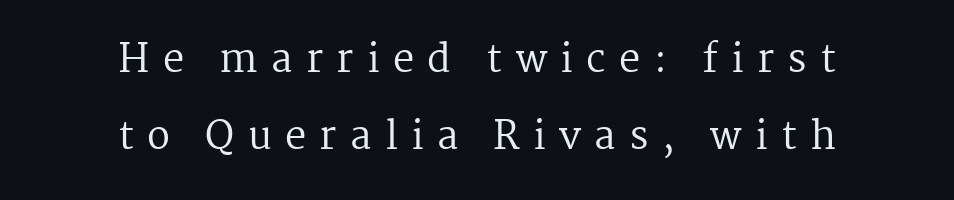
The image shows 38 px regular-weight serif type, upright; set centered, loose line spacing (2.02x), unusually wide letter spacing (+0.35 em), not underlined; medium stroke contrast and a medium x-height.
